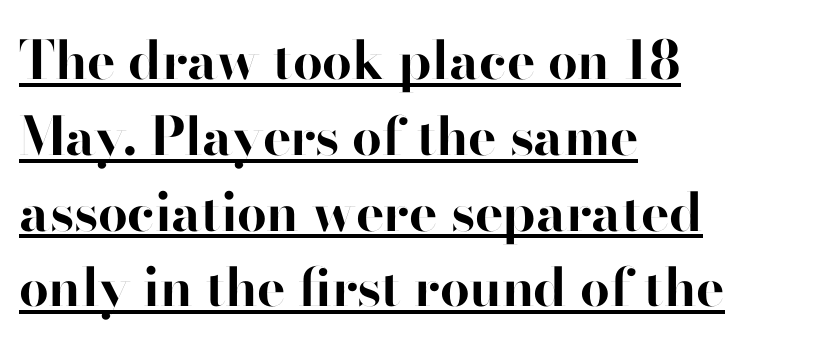
The image shows 53 px bold sans-serif type, upright; set left-aligned, normal line spacing (1.43x), normal letter spacing, underlined; high stroke contrast and a small x-height.
